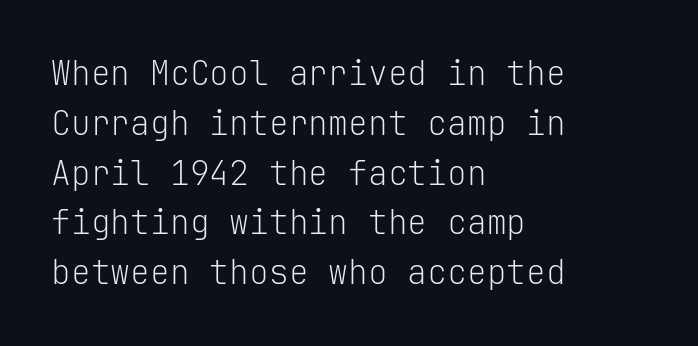
{"serif": "no", "italic": "no", "bold": "no", "weight": "light", "width": "normal", "stroke_contrast": "low", "x_height": "medium", "monospaced": "yes", "underline": "no", "align": "left", "line_spacing": "normal", "line_spacing_ratio": 1.51, "letter_spacing": "normal", "letter_spacing_em": 0.0, "glyph_px": 33}
